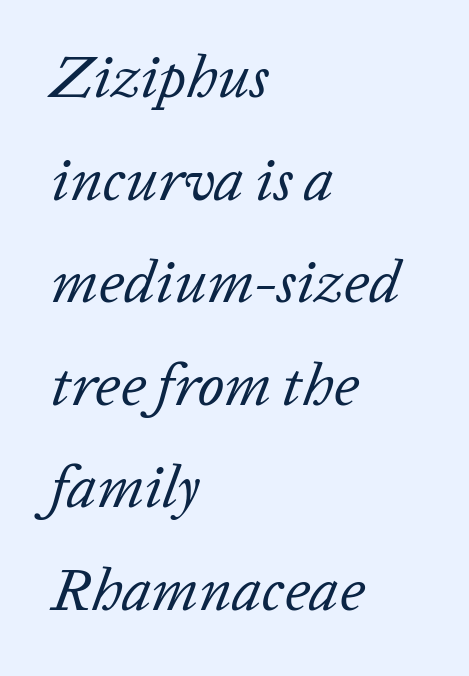
Honestly, there is no underline to notice here at all. Compared with a centered layout, this one pins lines to the left instead. Slanted lettering throughout. The rendering uses natural spacing where letterforms have individual widths. Is the letter spacing exaggerated? No — it looks like the ordinary default. The strokes carry an ordinary text weight at most.
